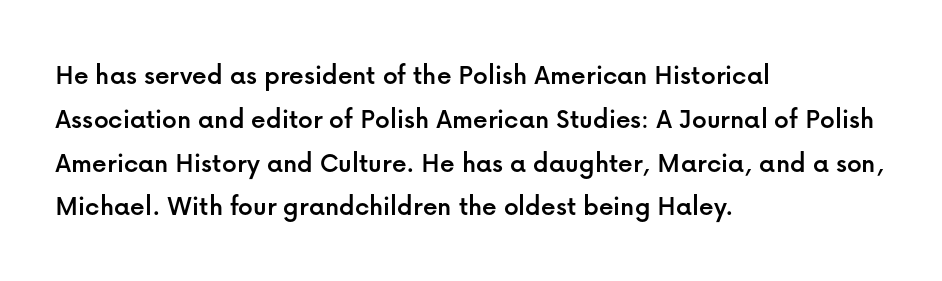
The rag falls on the right side of this text block. Is there any slant? The stems are plumb. These lines are rendered in a variable-pitch font. The block of text has a typical density, with ordinary space between rows.
